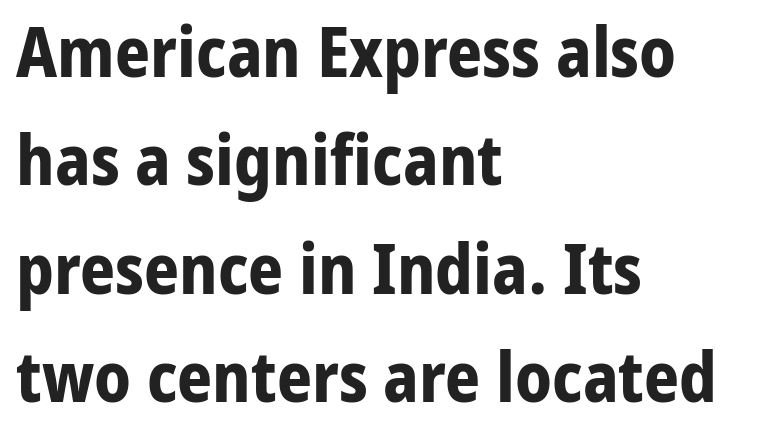
{"serif": "no", "italic": "no", "bold": "yes", "weight": "bold", "width": "normal", "stroke_contrast": "low", "x_height": "medium", "monospaced": "no", "underline": "no", "align": "left", "line_spacing": "normal", "line_spacing_ratio": 1.57, "letter_spacing": "normal", "letter_spacing_em": 0.0, "glyph_px": 69}
